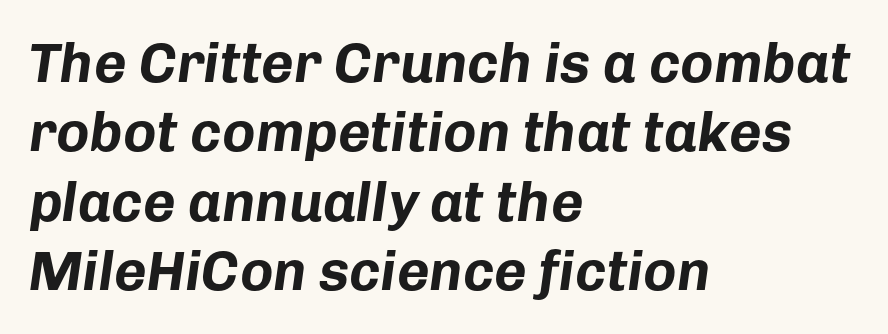
Emphasis by weight is at full strength: bold. This sample uses plain, unmodified letter spacing. You could not count columns in this text — the font is proportionally spaced. The typography opts for an oblique posture over an upright one. The space directly below the letters is spotless.
